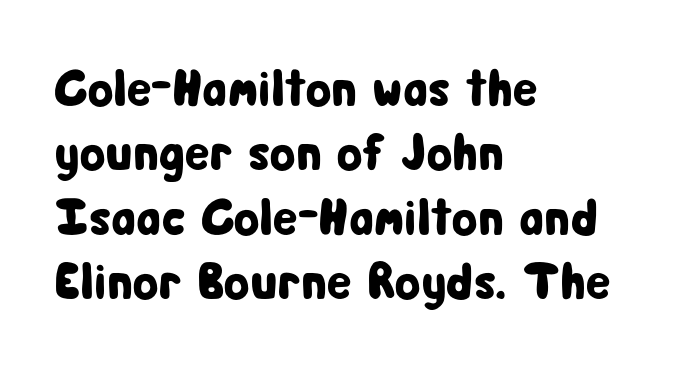
Q: Is the text italic (slanted)? A: No, it is upright.
Q: Is the typeface a serif or a sans-serif typeface? A: Sans-serif.
Q: Is the text underlined? A: No.
Q: How is the paragraph aligned? A: Left-aligned.
Q: Is the spacing between letters normal or unusually wide? A: Normal.
Q: Width (condensed, normal, or wide)? A: Condensed.
Q: Stroke contrast? A: Low.
Q: x-height? A: Medium.
Q: Monospaced? A: No.
